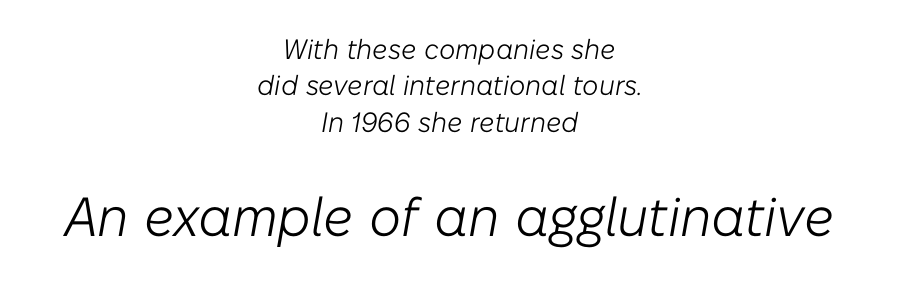
If you measured baseline to baseline, you'd find a middling distance. This reads as an unemphasized weight, regular at the heaviest. The second block has been scaled up relative to the first. Is the type slanted? Yes — the strokes lean at a clear angle. Each line is balanced around a shared central axis.
